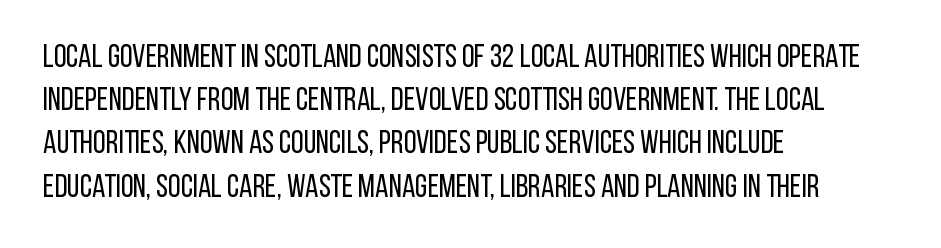
{"serif": "no", "italic": "no", "bold": "no", "weight": "regular", "width": "condensed", "stroke_contrast": "low", "x_height": "large", "monospaced": "no", "underline": "no", "align": "left", "line_spacing": "normal", "line_spacing_ratio": 1.35, "letter_spacing": "normal", "letter_spacing_em": 0.0, "glyph_px": 32}
